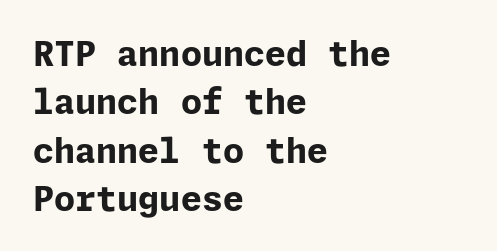
Leading: standard. Default kerning and tracking; the words read as compact shapes. Check under the words: just untouched page. Nope, no serifs anywhere on these letters. If you drew a ruler down the left edge, every line would touch it. A typesetter would mark this as roman, not italic.
